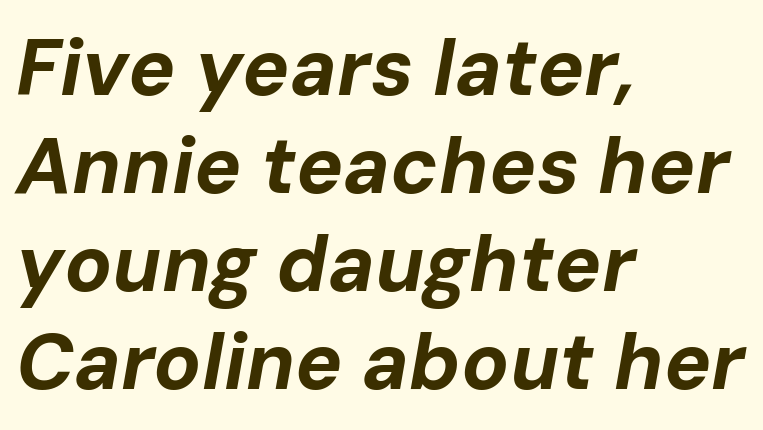
The image shows 79 px bold type, italic (leaning right); set left-aligned, line spacing 1.24x, normal letter spacing, not underlined; low stroke contrast and a medium x-height.
